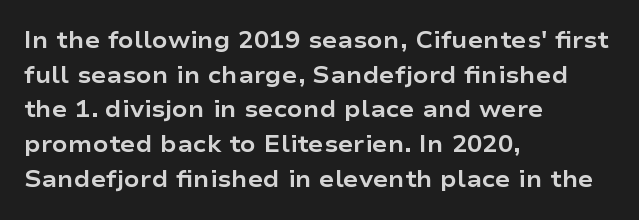
{"italic": "no", "bold": "yes", "underline": "no", "align": "left", "line_spacing": "normal", "line_spacing_ratio": 1.51, "letter_spacing": "normal", "letter_spacing_em": 0.0, "glyph_px": 23}
